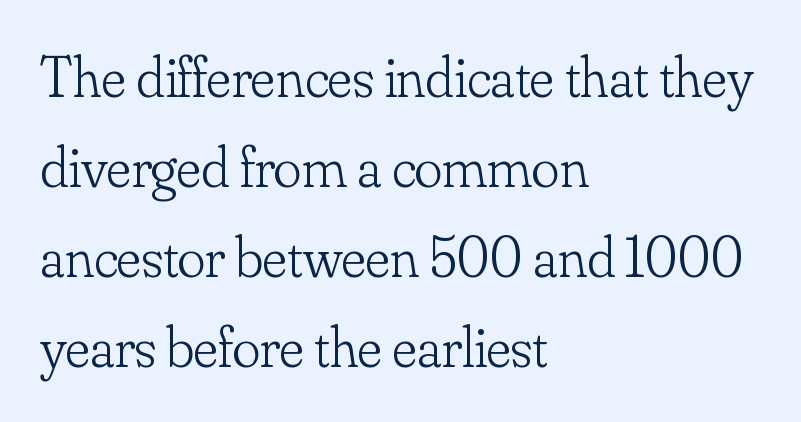
{"serif": "yes", "italic": "no", "bold": "no", "weight": "light", "width": "normal", "stroke_contrast": "low", "x_height": "small", "monospaced": "no", "underline": "no", "align": "left", "line_spacing": "normal", "line_spacing_ratio": 1.55, "letter_spacing": "normal", "letter_spacing_em": 0.0, "glyph_px": 58}
